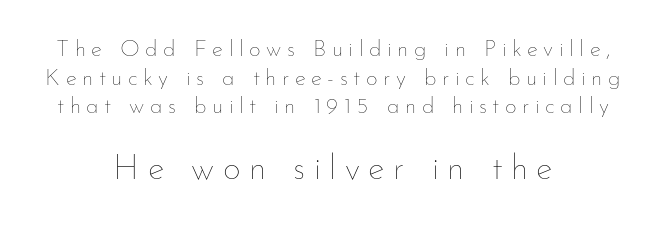
The image shows 35 px thin type, upright; set centered, line spacing 1.24x, unusually wide letter spacing (+0.24 em), not underlined; the second (bottom) block is 1.52x larger; low stroke contrast and a small x-height.
